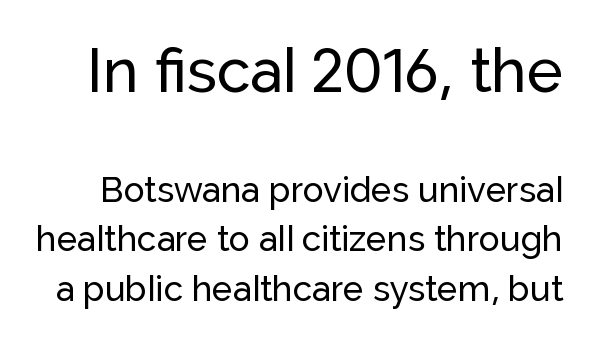
Q: Is the text italic (slanted)? A: No, it is upright.
Q: Is the typeface a serif or a sans-serif typeface? A: Sans-serif.
Q: Is the text underlined? A: No.
Q: Is the spacing between letters normal or unusually wide? A: Normal.
Q: Is the spacing between lines tight, normal or loose? A: Normal.
Q: Which block of text is set in a larger size, the first (top) or the second (bottom)? A: The first (top) one.
Q: Width (condensed, normal, or wide)? A: Normal.
Q: Stroke contrast? A: Low.
Q: x-height? A: Medium.
Q: Monospaced? A: No.
